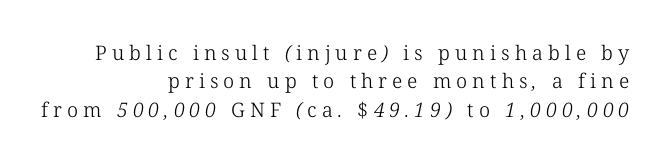
{"bold": "no", "underline": "no", "align": "right", "line_spacing": "normal", "line_spacing_ratio": 1.42, "letter_spacing": "wide", "letter_spacing_em": 0.25, "glyph_px": 20}
